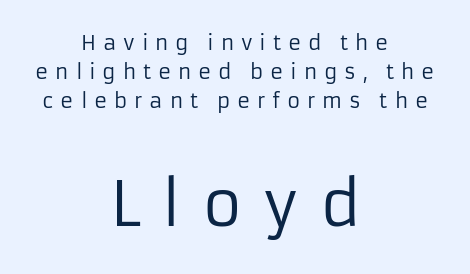
The passage shown is typed in a proportional face where columns would drift. A student would notice the bottom passage is typeset larger than what precedes it. Spacing between characters has been opened up far beyond the box default. Is there any slant? The stems are plumb. Bare-footed words on every line.
